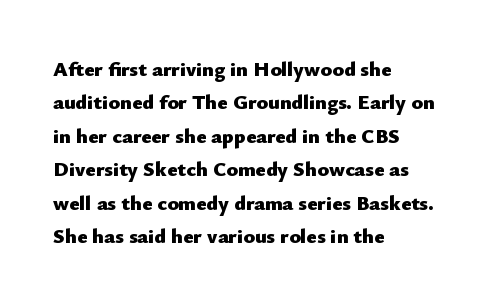
{"italic": "no", "bold": "yes", "underline": "no", "align": "left", "line_spacing": "normal", "line_spacing_ratio": 1.59, "letter_spacing": "normal", "letter_spacing_em": 0.0, "glyph_px": 21}
